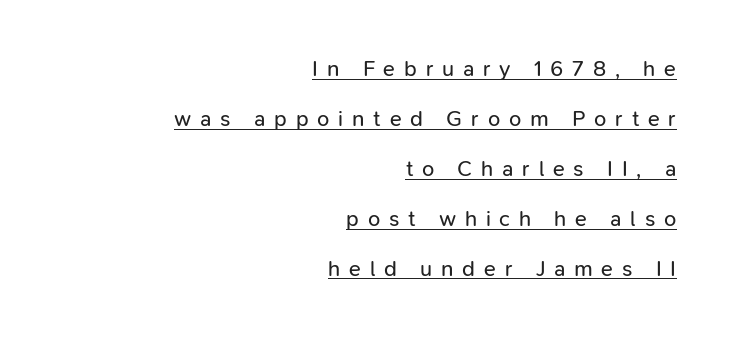
The image shows 22 px text type, upright; set right-aligned, loose line spacing (2.27x), unusually wide letter spacing (+0.4 em), underlined.
